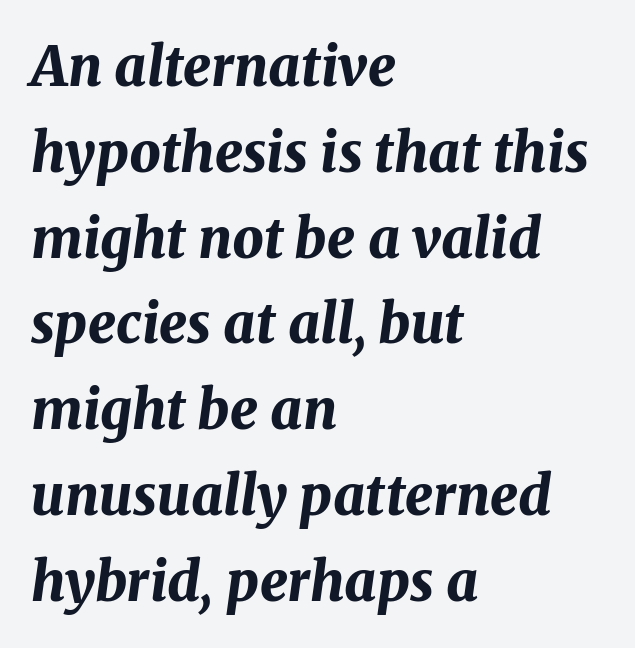
The image shows 55 px bold type, italic (leaning right); set left-aligned, normal line spacing (1.56x), normal letter spacing, not underlined; medium stroke contrast and a medium x-height.
